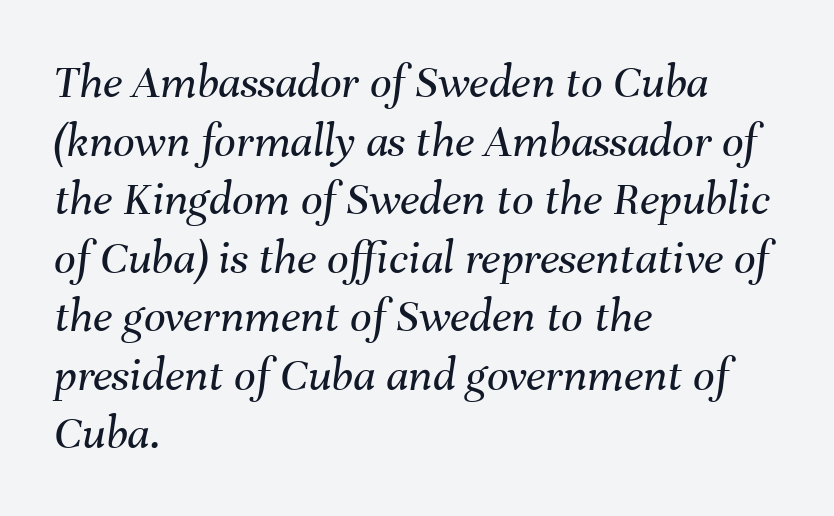
{"italic": "yes", "lean": "right", "slant_degrees": 8, "bold": "no", "weight": "regular", "width": "normal", "stroke_contrast": "medium", "x_height": "medium", "monospaced": "no", "underline": "no", "align": "left", "line_spacing_ratio": 1.22, "letter_spacing": "normal", "letter_spacing_em": 0.0, "glyph_px": 48}
